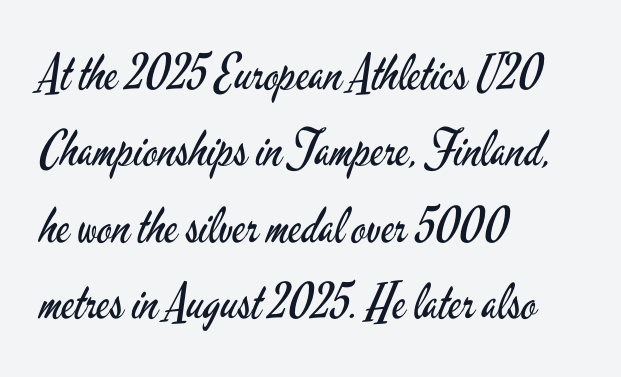
{"serif": "no", "bold": "no", "weight": "regular", "width": "condensed", "stroke_contrast": "low", "x_height": "small", "monospaced": "no", "underline": "no", "align": "left", "line_spacing": "normal", "line_spacing_ratio": 1.56, "letter_spacing": "normal", "letter_spacing_em": 0.0, "glyph_px": 49}
